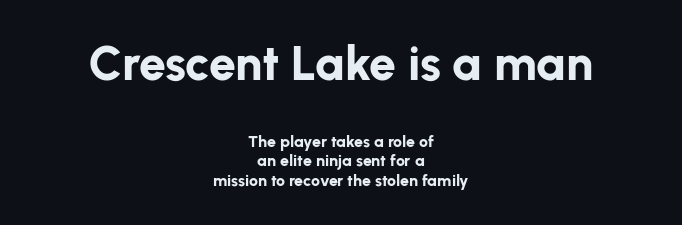
Q: Is the text bold? A: Yes.
Q: Is the text italic (slanted)? A: No, it is upright.
Q: Is the typeface a serif or a sans-serif typeface? A: Sans-serif.
Q: Is the text underlined? A: No.
Q: How is the paragraph aligned? A: Centered.
Q: Is the spacing between letters normal or unusually wide? A: Normal.
Q: Which block of text is set in a larger size, the first (top) or the second (bottom)? A: The first (top) one.
Q: Width (condensed, normal, or wide)? A: Normal.
Q: Stroke contrast? A: Low.
Q: x-height? A: Medium.
Q: Monospaced? A: No.
